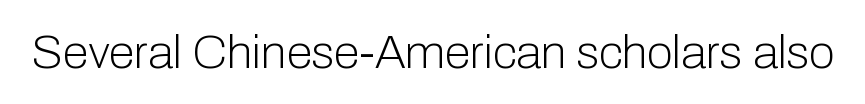
{"serif": "no", "italic": "no", "bold": "no", "weight": "light", "width": "normal", "stroke_contrast": "low", "x_height": "medium", "monospaced": "no", "underline": "no", "letter_spacing": "normal", "letter_spacing_em": 0.0, "glyph_px": 47}
